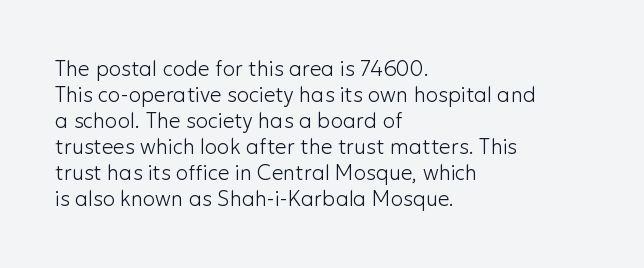
The image shows 21 px text type, upright; set left-aligned, line spacing 1.24x, normal letter spacing, not underlined.
